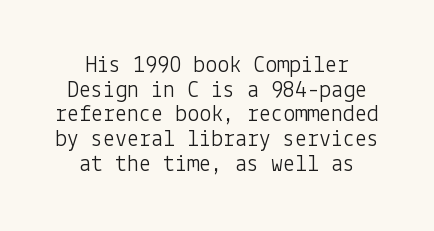
{"italic": "no", "bold": "no", "underline": "no", "align": "center", "line_spacing": "tight", "line_spacing_ratio": 1.03, "letter_spacing": "normal", "letter_spacing_em": 0.0, "glyph_px": 24}
